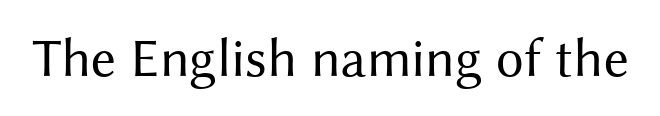
The image shows 55 px regular-weight sans-serif type, upright; set normal letter spacing, not underlined; medium stroke contrast and a medium x-height.
